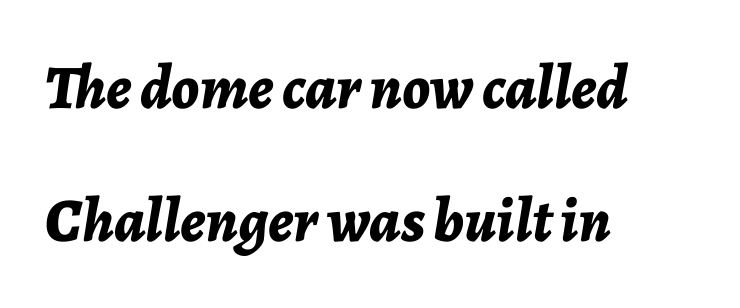
The image shows 62 px bold type, italic (leaning right); set left-aligned, loose line spacing (2.14x), normal letter spacing, not underlined; low stroke contrast and a medium x-height.
